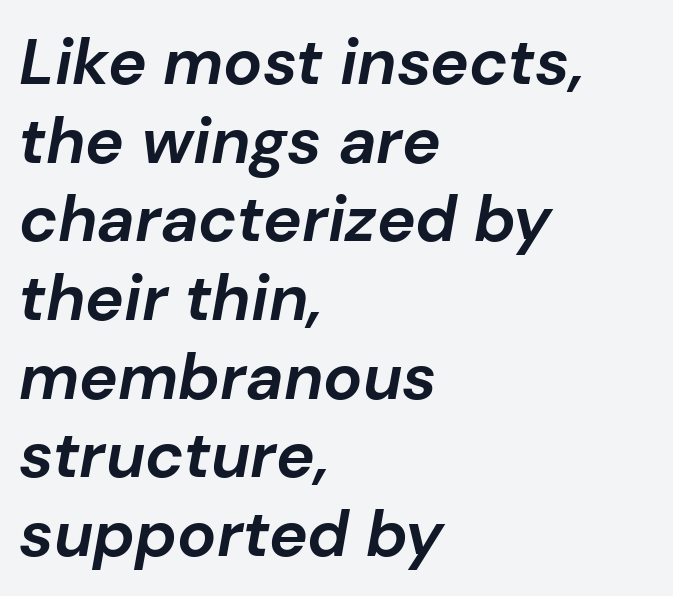
The passage shown has conventional tracking throughout. Is the type slanted? Yes — the strokes lean at a clear angle. Unmarked baselines from the first word to the last. Notice how thick the strokes are: this is what a full bold looks like.
